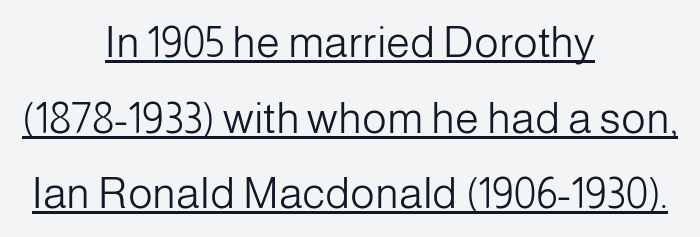
{"serif": "no", "italic": "no", "bold": "no", "weight": "light", "width": "normal", "stroke_contrast": "low", "x_height": "medium", "monospaced": "no", "underline": "yes", "align": "center", "line_spacing_ratio": 1.76, "letter_spacing": "normal", "letter_spacing_em": 0.0, "glyph_px": 43}
